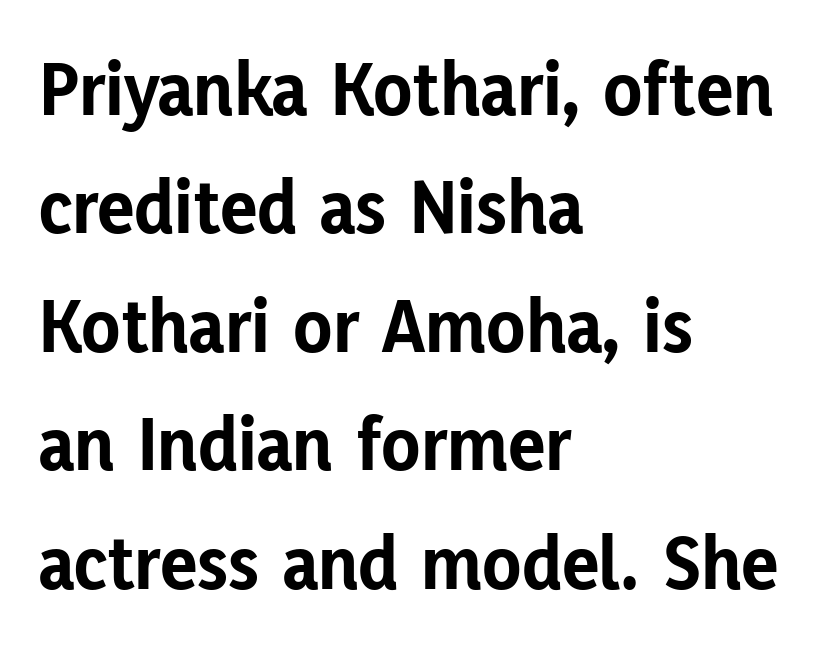
Standard letterfit; no display-style spreading of the glyphs. Only glyphs here, with clear space below each row. The designer went with a sans here, leaving each stem footless. When letters stand straight like this, we call the style roman or upright. Leading matches the norm, producing a regular column. The passage shown is typed in a proportional face where columns would drift.
